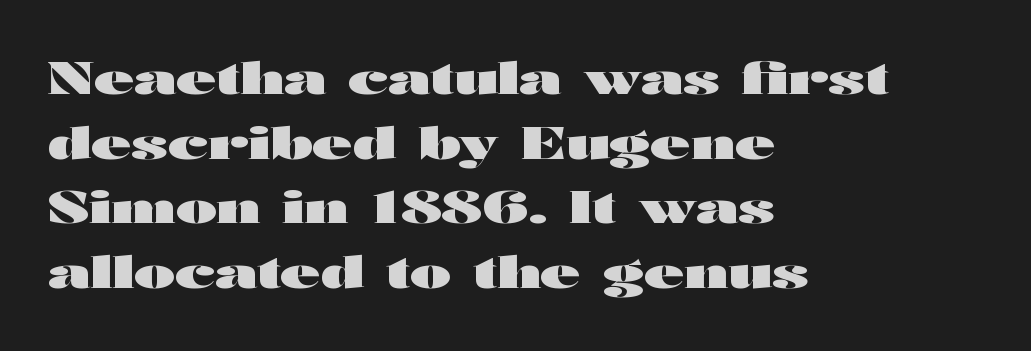
The axis of the letterforms is exactly vertical. One glance says typical: line gaps are just what's usual. The passage shown is typed in a proportional face where columns would drift. Check the space under the baseline: it is left empty.
